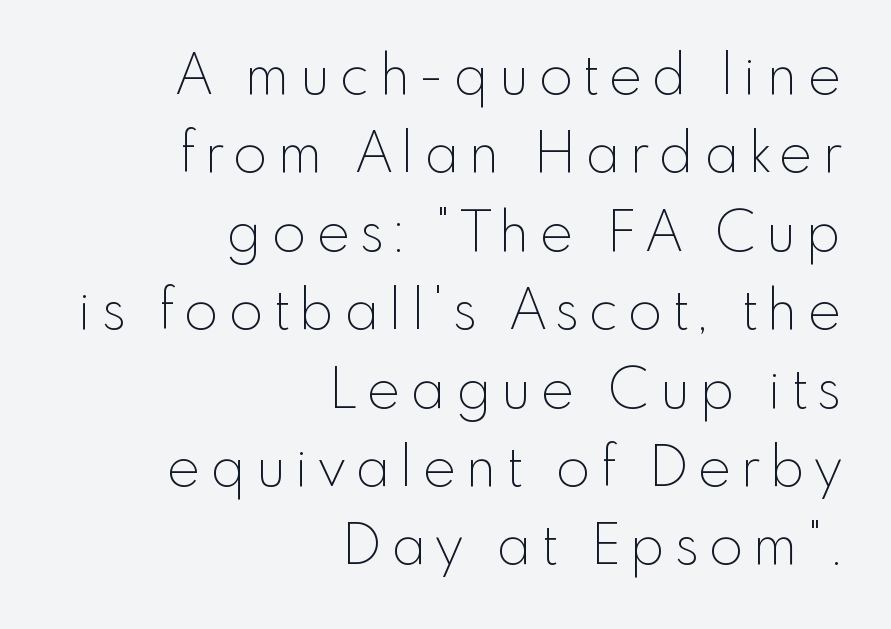
Typographically, this falls in the sans-serif category. Heft: none added — not bold. The text block is weighted toward the right margin, trailing off unevenly leftward. You can tell it's not italic because the verticals are truly vertical.
